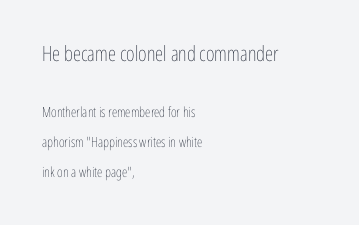
{"italic": "no", "bold": "no", "underline": "no", "align": "left", "line_spacing": "loose", "line_spacing_ratio": 2.14, "letter_spacing": "normal", "letter_spacing_em": 0.0, "larger_block": "first", "size_ratio": 1.5, "glyph_px": 21}
